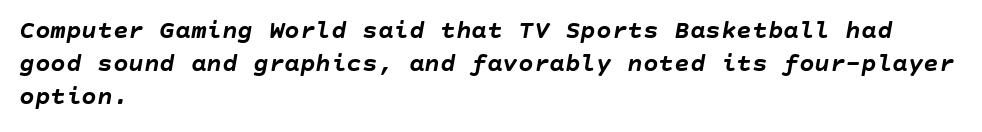
Q: Is the text bold? A: Yes.
Q: Is the text italic (slanted)? A: Yes, it leans right by about 10 degrees.
Q: Is the text underlined? A: No.
Q: How is the paragraph aligned? A: Left-aligned.
Q: Is the spacing between letters normal or unusually wide? A: Normal.
Q: Is the spacing between lines tight, normal or loose? A: Normal.
